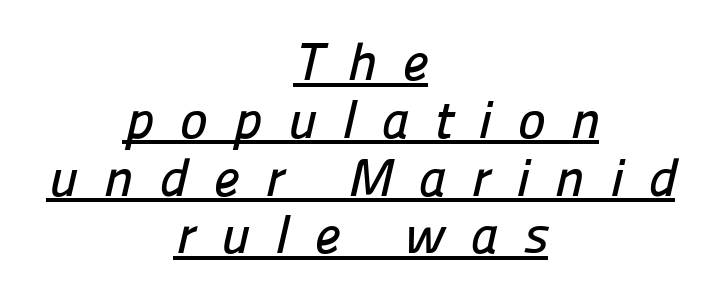
{"serif": "no", "width": "normal", "stroke_contrast": "low", "x_height": "medium", "monospaced": "no", "underline": "yes", "align": "center", "line_spacing": "tight", "line_spacing_ratio": 1.09, "letter_spacing": "wide", "letter_spacing_em": 0.48, "glyph_px": 53}
